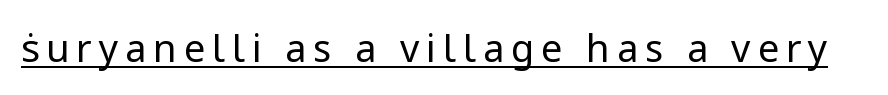
Q: Is the text bold? A: No.
Q: Is the text italic (slanted)? A: No, it is upright.
Q: Is the typeface a serif or a sans-serif typeface? A: Sans-serif.
Q: Is the text underlined? A: Yes.
Q: Width (condensed, normal, or wide)? A: Normal.
Q: Stroke contrast? A: Low.
Q: x-height? A: Medium.
Q: Monospaced? A: No.
